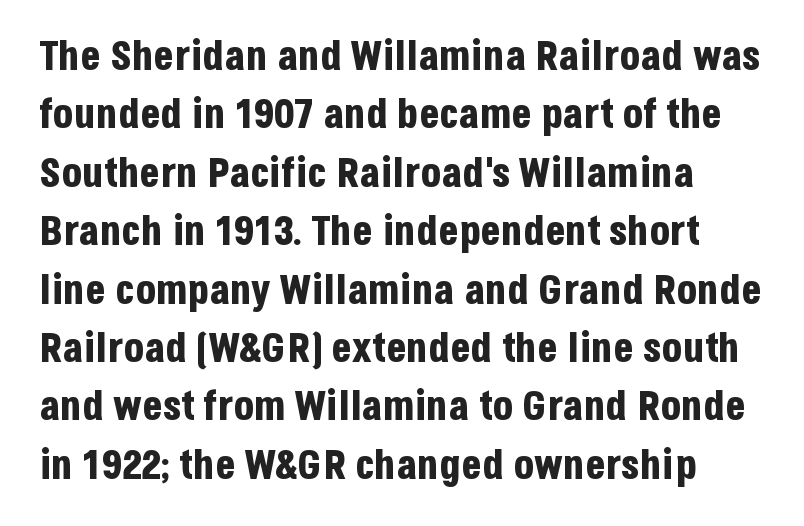
Q: Is the text bold? A: Yes.
Q: Is the text italic (slanted)? A: No, it is upright.
Q: Is the typeface a serif or a sans-serif typeface? A: Sans-serif.
Q: Is the text underlined? A: No.
Q: Is the spacing between letters normal or unusually wide? A: Normal.
Q: Is the spacing between lines tight, normal or loose? A: Normal.
Q: Width (condensed, normal, or wide)? A: Condensed.
Q: Stroke contrast? A: Low.
Q: x-height? A: Large.
Q: Monospaced? A: No.
